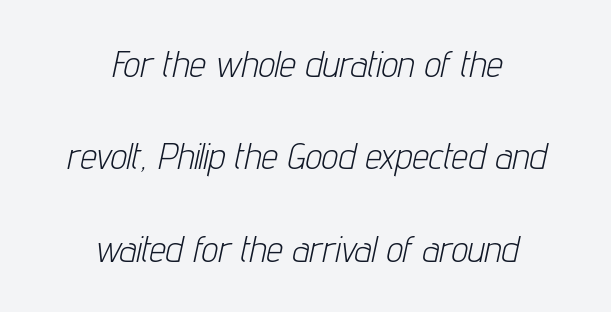
{"italic": "yes", "lean": "right", "slant_degrees": 12, "bold": "no", "weight": "light", "width": "condensed", "stroke_contrast": "low", "x_height": "medium", "monospaced": "no", "underline": "no", "align": "center", "line_spacing": "loose", "line_spacing_ratio": 2.5, "letter_spacing": "normal", "letter_spacing_em": 0.0, "glyph_px": 37}
